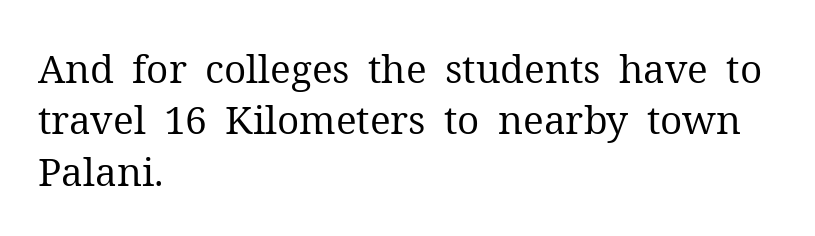
{"serif": "yes", "italic": "no", "bold": "no", "weight": "regular", "width": "normal", "stroke_contrast": "medium", "x_height": "medium", "monospaced": "no", "underline": "no", "align": "left", "line_spacing": "normal", "line_spacing_ratio": 1.32, "letter_spacing": "normal", "letter_spacing_em": 0.0, "glyph_px": 39}
